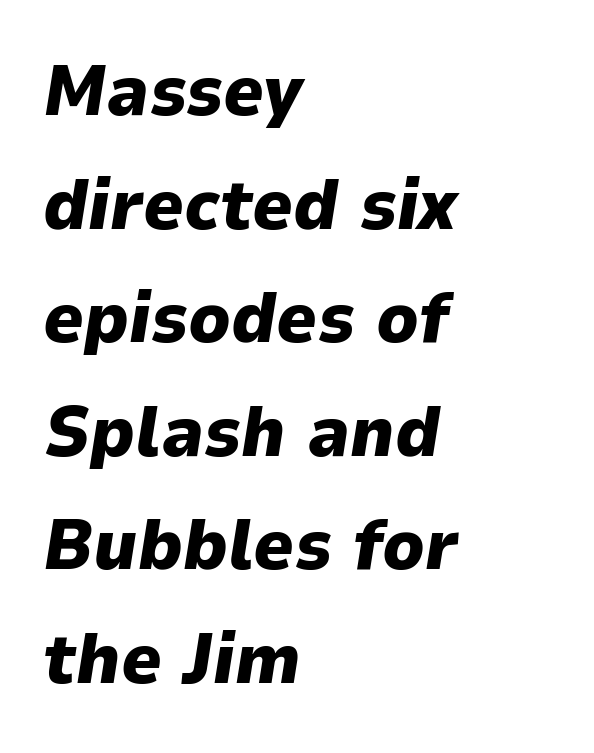
The rendering uses natural spacing where letterforms have individual widths. The whole block is typeset with a tilt. The face used here is rendered with its standard letterfit. Bold? Absolutely — the strokes are thick and heavy. A student would call this left alignment; a typographer would say flush left, rag right. Descenders hang freely into open space.
